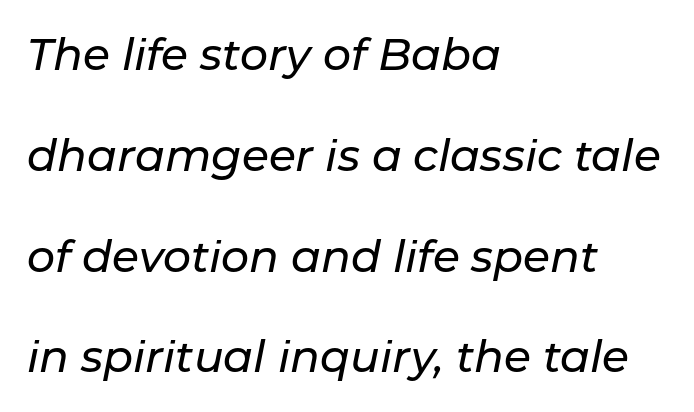
The image shows 44 px text type, italic (leaning right); set left-aligned, loose line spacing (2.29x), normal letter spacing, not underlined; low stroke contrast and a medium x-height.
